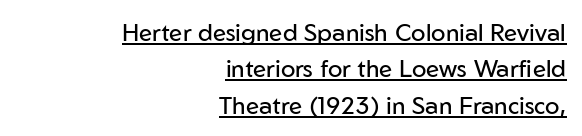
The image shows 24 px text type, upright; set right-aligned, normal line spacing (1.52x), normal letter spacing, underlined.
